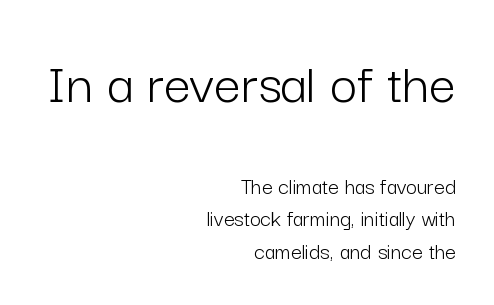
The image shows 60 px light sans-serif type, upright; set right-aligned, normal line spacing (1.36x), normal letter spacing, not underlined; the first (top) block is 2.5x larger; low stroke contrast and a medium x-height.
